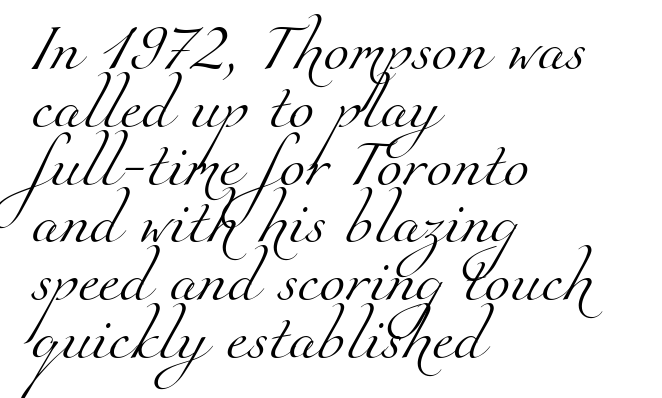
{"serif": "yes", "bold": "no", "weight": "light", "width": "normal", "stroke_contrast": "medium", "x_height": "small", "monospaced": "no", "underline": "no", "align": "left", "line_spacing_ratio": 1.23, "letter_spacing": "normal", "letter_spacing_em": 0.0, "glyph_px": 47}
